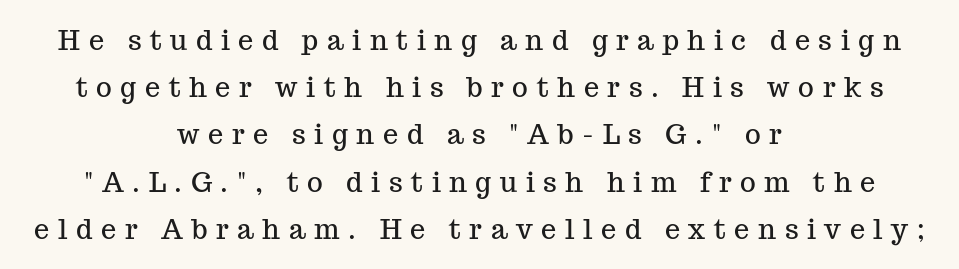
{"italic": "no", "underline": "no", "align": "center", "line_spacing_ratio": 1.75, "letter_spacing": "wide", "letter_spacing_em": 0.32, "glyph_px": 27}
